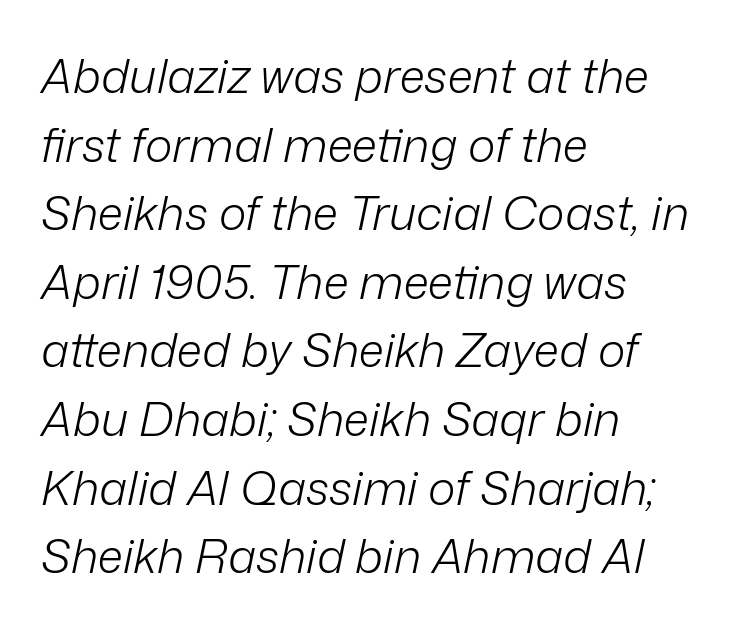
The image shows 47 px light type, italic (leaning right); set left-aligned, normal line spacing (1.46x), normal letter spacing, not underlined; low stroke contrast and a medium x-height.
